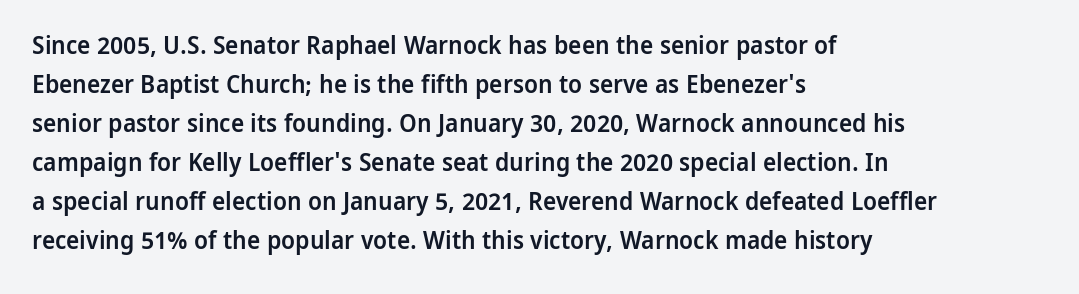
The image shows 25 px text type, upright; set left-aligned, normal line spacing (1.56x), normal letter spacing, not underlined.
